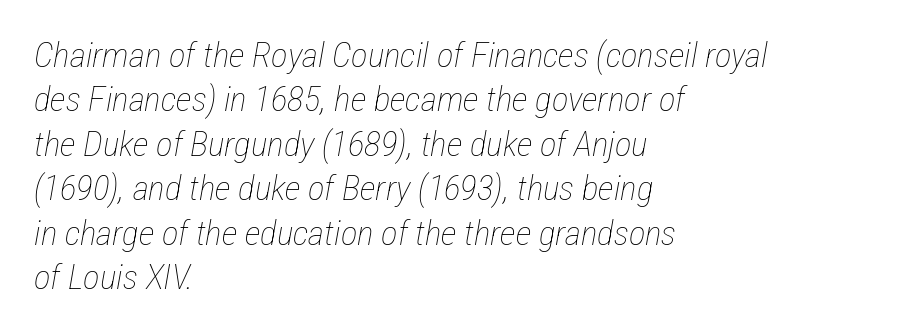
{"italic": "yes", "lean": "right", "slant_degrees": 12, "bold": "no", "weight": "thin", "width": "condensed", "stroke_contrast": "low", "x_height": "medium", "monospaced": "no", "underline": "no", "align": "left", "line_spacing": "normal", "line_spacing_ratio": 1.27, "letter_spacing": "normal", "letter_spacing_em": 0.0, "glyph_px": 35}
